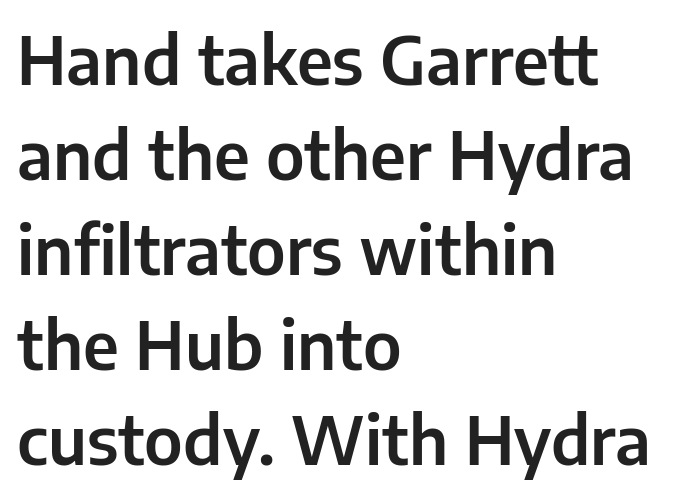
{"serif": "no", "italic": "no", "width": "normal", "stroke_contrast": "low", "x_height": "medium", "monospaced": "no", "underline": "no", "align": "left", "line_spacing": "normal", "line_spacing_ratio": 1.44, "letter_spacing": "normal", "letter_spacing_em": 0.0, "glyph_px": 66}
